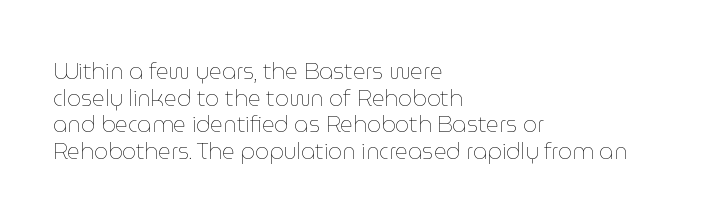
{"italic": "no", "bold": "no", "underline": "no", "align": "left", "line_spacing_ratio": 1.21, "letter_spacing": "normal", "letter_spacing_em": 0.0, "glyph_px": 22}
